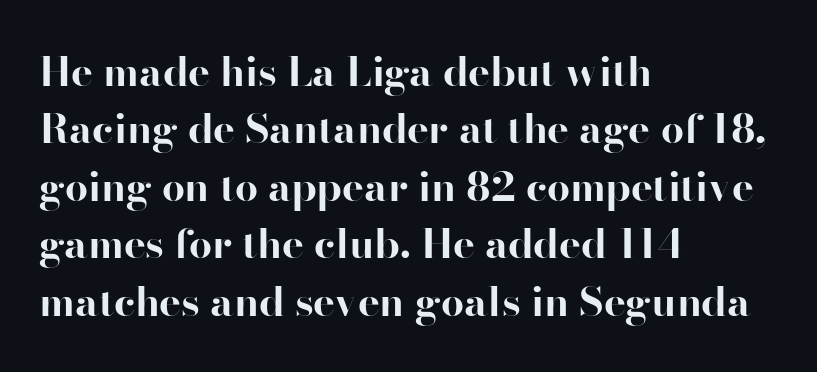
{"serif": "yes", "italic": "no", "bold": "yes", "weight": "bold", "width": "normal", "stroke_contrast": "high", "x_height": "small", "monospaced": "no", "underline": "no", "align": "left", "line_spacing": "normal", "line_spacing_ratio": 1.4, "letter_spacing": "normal", "letter_spacing_em": 0.0, "glyph_px": 41}
